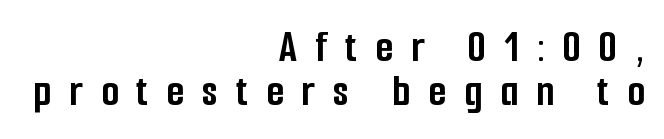
Display-style spreading of the glyphs; the letterfit is very open. Has an underline been added? It has not. In terms of weight, the rendering is a true, heavy bold. Observe the absence of serifs on each vertical stroke in this sample. The line-height multiplier appears low, near solid setting.
